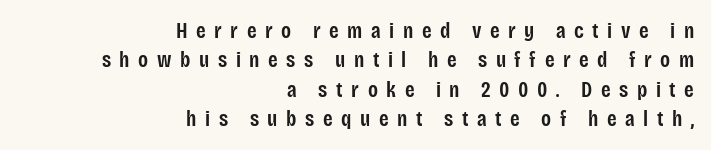
{"italic": "no", "bold": "semi", "underline": "no", "align": "right", "line_spacing": "normal", "line_spacing_ratio": 1.34, "letter_spacing": "wide", "letter_spacing_em": 0.39, "glyph_px": 22}
